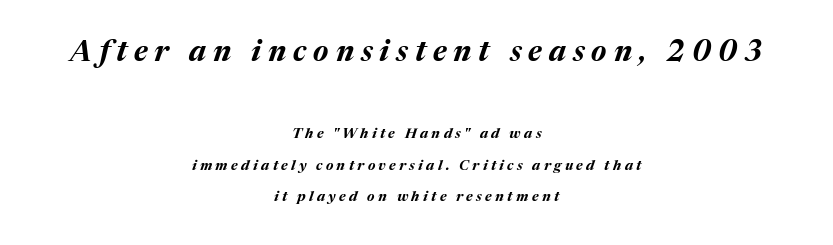
These two chunks differ in scale, with the top chunk taking the larger measure. Reading down the block, each line starts at a different indent, mirrored at its end. The passage shown is not underscored anywhere. The face used here is rendered with a markedly widened letterfit. When letters slant like this, we call the style italic. The typesetting leans heavy: a genuine bold.
